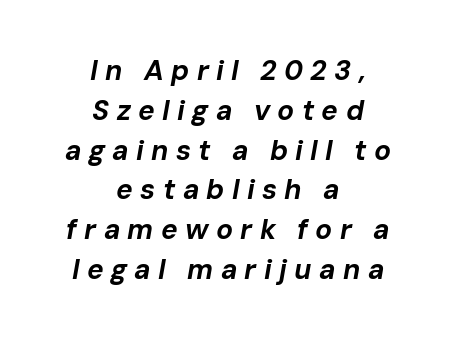
The image shows 28 px bold type, italic (leaning right); set centered, normal line spacing (1.42x), unusually wide letter spacing (+0.26 em), not underlined; low stroke contrast and a medium x-height.
